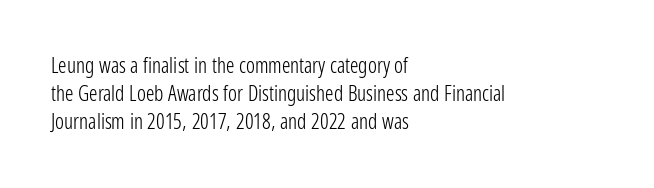
Q: Is the text bold? A: No.
Q: Is the text italic (slanted)? A: No, it is upright.
Q: Is the text underlined? A: No.
Q: How is the paragraph aligned? A: Left-aligned.
Q: Is the spacing between letters normal or unusually wide? A: Normal.
Q: Is the spacing between lines tight, normal or loose? A: Normal.
